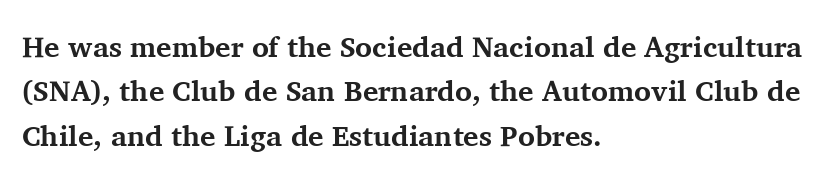
{"serif": "yes", "italic": "no", "bold": "yes", "weight": "bold", "width": "normal", "stroke_contrast": "medium", "x_height": "medium", "monospaced": "no", "underline": "no", "align": "left", "line_spacing": "normal", "line_spacing_ratio": 1.53, "letter_spacing": "normal", "letter_spacing_em": 0.0, "glyph_px": 29}
